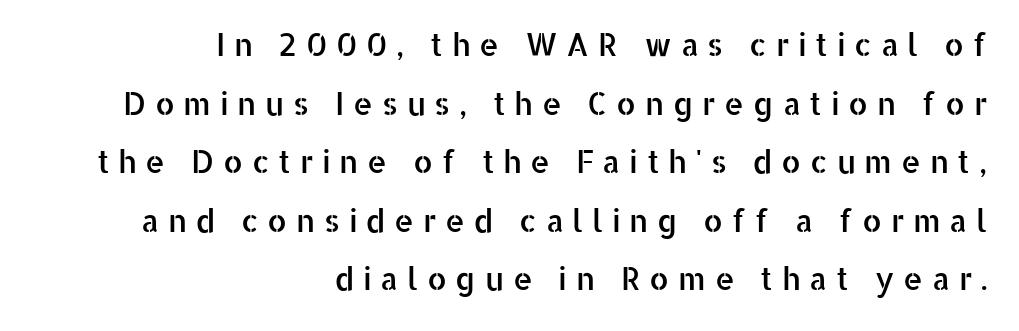
The font family rendered here belongs to the sans-serif group. The lines are quadded right. Each letter keeps its own natural width here, so spacing adapts to shape. The tracking reads as deliberately expanded to a designer's eye. Check under the words: just untouched page. This is roman type, the default non-slanted kind.
